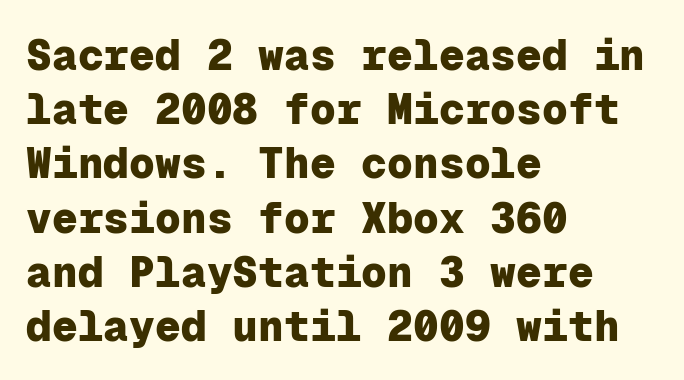
{"serif": "no", "italic": "no", "bold": "yes", "weight": "heavy", "width": "normal", "stroke_contrast": "low", "x_height": "medium", "monospaced": "yes", "underline": "no", "align": "left", "line_spacing": "normal", "line_spacing_ratio": 1.26, "letter_spacing": "normal", "letter_spacing_em": 0.0, "glyph_px": 43}
